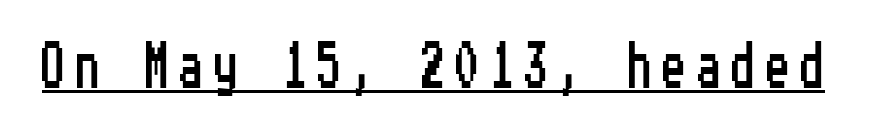
Q: Is the text italic (slanted)? A: No, it is upright.
Q: Is the typeface a serif or a sans-serif typeface? A: Sans-serif.
Q: Is the text underlined? A: Yes.
Q: Is the spacing between letters normal or unusually wide? A: Unusually wide.
Q: Width (condensed, normal, or wide)? A: Condensed.
Q: Stroke contrast? A: Low.
Q: x-height? A: Medium.
